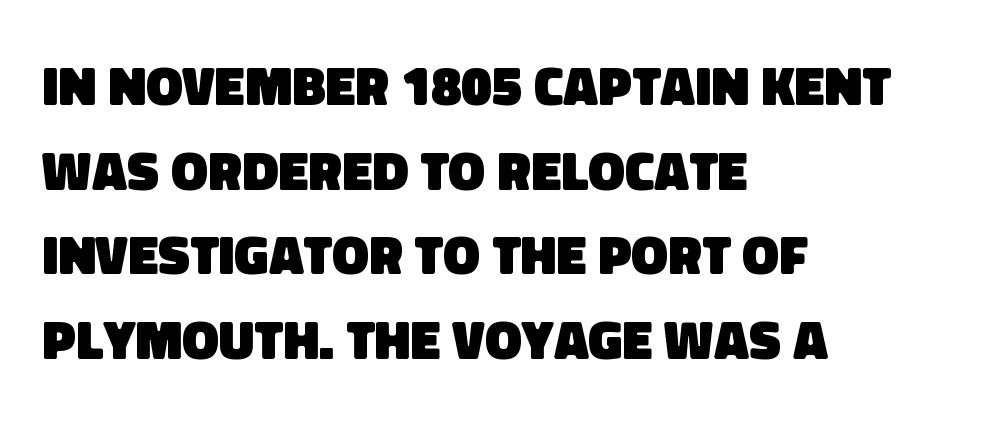
Q: Is the text bold? A: Yes.
Q: Is the typeface a serif or a sans-serif typeface? A: Sans-serif.
Q: Is the text underlined? A: No.
Q: How is the paragraph aligned? A: Left-aligned.
Q: Is the spacing between letters normal or unusually wide? A: Normal.
Q: Is the spacing between lines tight, normal or loose? A: Normal.
Q: Width (condensed, normal, or wide)? A: Normal.
Q: Stroke contrast? A: Low.
Q: x-height? A: Large.
Q: Monospaced? A: No.
